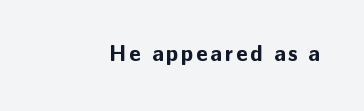
Q: Is the text bold? A: Yes.
Q: Is the text italic (slanted)? A: No, it is upright.
Q: Is the text underlined? A: No.
